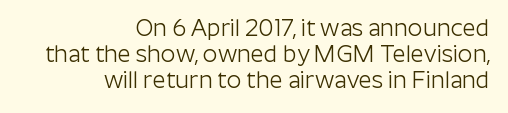
The image shows 23 px text type, upright; set right-aligned, tight line spacing (1.14x), normal letter spacing, not underlined.
